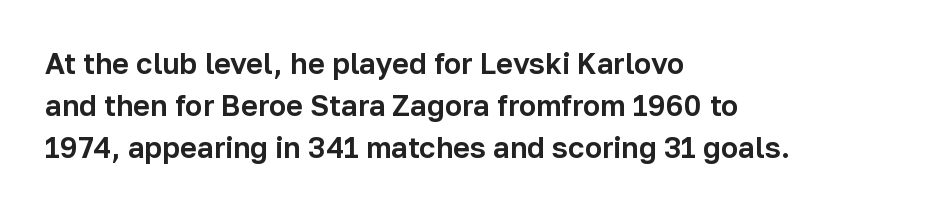
{"serif": "no", "italic": "no", "width": "normal", "stroke_contrast": "low", "x_height": "medium", "monospaced": "no", "underline": "no", "align": "left", "line_spacing": "normal", "line_spacing_ratio": 1.44, "letter_spacing": "normal", "letter_spacing_em": 0.0, "glyph_px": 29}
